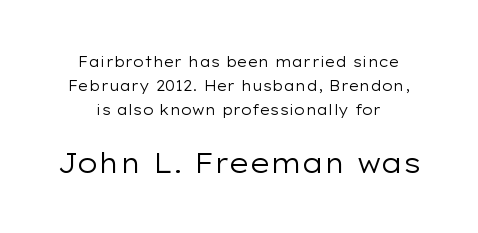
The image shows 27 px text type, upright; set normal line spacing (1.7x), normal letter spacing, not underlined; the second (bottom) block is 1.93x larger.
